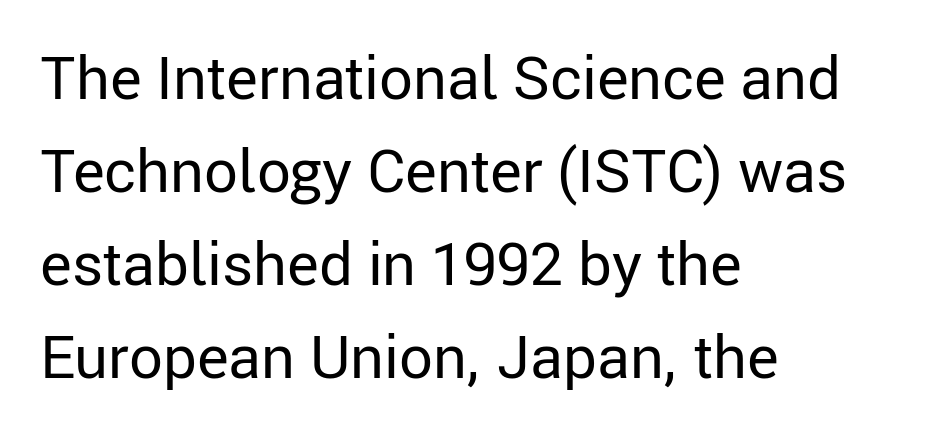
{"serif": "no", "italic": "no", "bold": "no", "weight": "regular", "width": "normal", "stroke_contrast": "low", "x_height": "medium", "monospaced": "no", "underline": "no", "align": "left", "line_spacing": "normal", "line_spacing_ratio": 1.55, "letter_spacing": "normal", "letter_spacing_em": 0.0, "glyph_px": 60}
